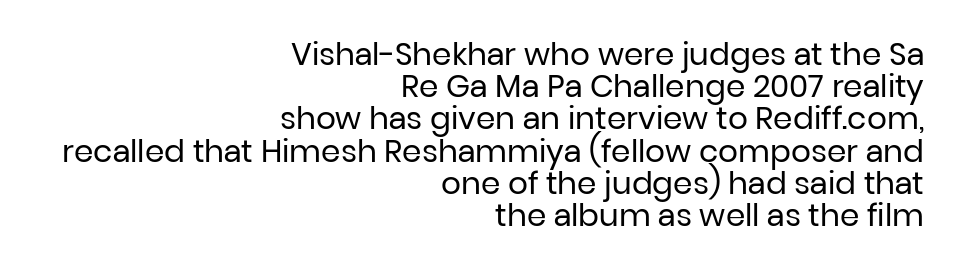
Quick note: underline off. Here the designer chose a conventional face with non-uniform glyph widths. Where is the straight margin? On the right. The characters display no serif detailing; their extremities are plain. The font's upright variant was chosen for this text. Characters follow at the spacing the type designer built in.
